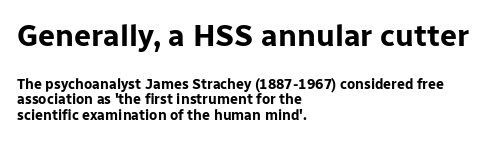
Q: Is the text bold? A: Yes.
Q: Is the text italic (slanted)? A: No, it is upright.
Q: Is the typeface a serif or a sans-serif typeface? A: Sans-serif.
Q: Is the text underlined? A: No.
Q: How is the paragraph aligned? A: Left-aligned.
Q: Is the spacing between letters normal or unusually wide? A: Normal.
Q: Is the spacing between lines tight, normal or loose? A: Tight.
Q: Which block of text is set in a larger size, the first (top) or the second (bottom)? A: The first (top) one.
Q: Width (condensed, normal, or wide)? A: Normal.
Q: Stroke contrast? A: Low.
Q: x-height? A: Medium.
Q: Monospaced? A: No.
